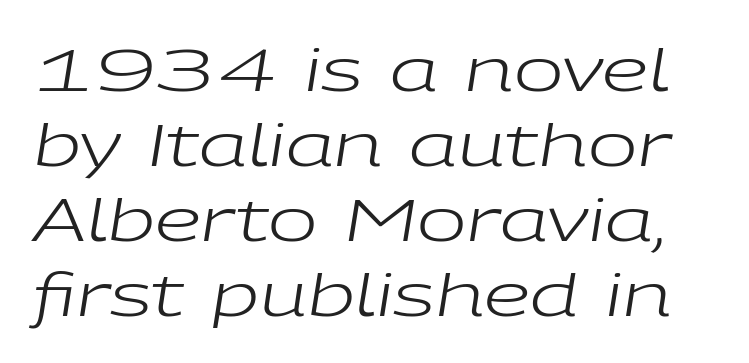
Stroke mass is kept to a normal reading level or below. Students, observe: this is what conventionally led text looks like. Descenders hang freely into open space. This sample has the flowing, uneven cadence of proportional lettering. Every character sits at an angle, as italics do.
